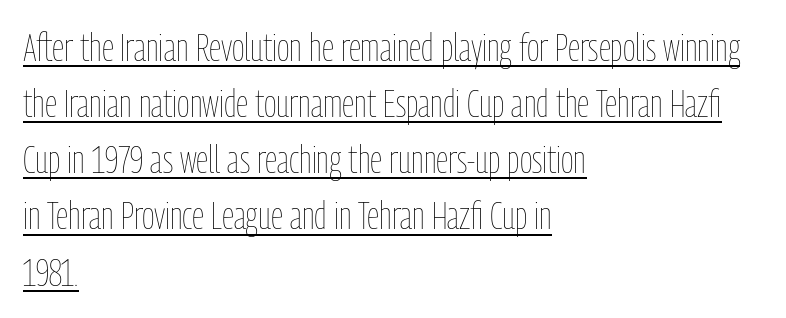
You could not count columns in this text — the font is proportionally spaced. No italicization has been applied; the sample stays upright. A continuous stroke trails under the words, as in a hyperlink. Caption: face not bold, strokes unweighted. Tracking value appears to be zero — textbook default spacing. In terms of leading, this rendering sits right in the middle.
